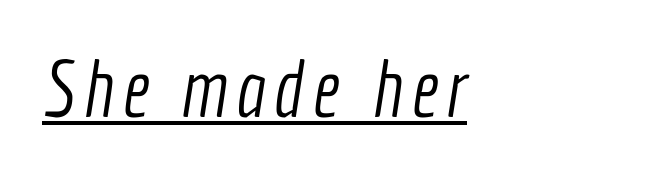
Q: Is the text bold? A: No.
Q: Is the typeface a serif or a sans-serif typeface? A: Sans-serif.
Q: Is the text underlined? A: Yes.
Q: How is the paragraph aligned? A: Left-aligned.
Q: Width (condensed, normal, or wide)? A: Condensed.
Q: x-height? A: Medium.
Q: Monospaced? A: No.
